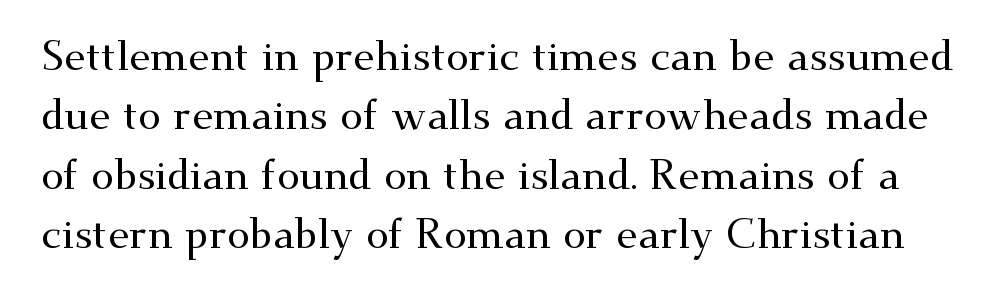
{"serif": "yes", "italic": "no", "width": "wide", "stroke_contrast": "medium", "x_height": "small", "monospaced": "no", "underline": "no", "line_spacing": "normal", "line_spacing_ratio": 1.45, "letter_spacing": "normal", "letter_spacing_em": 0.0, "glyph_px": 41}
